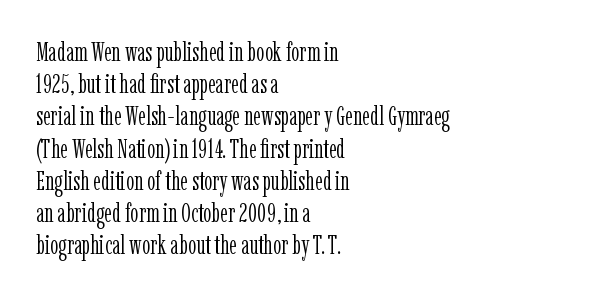
Q: Is the text bold? A: No.
Q: Is the text italic (slanted)? A: No, it is upright.
Q: Is the text underlined? A: No.
Q: How is the paragraph aligned? A: Left-aligned.
Q: Is the spacing between letters normal or unusually wide? A: Normal.
